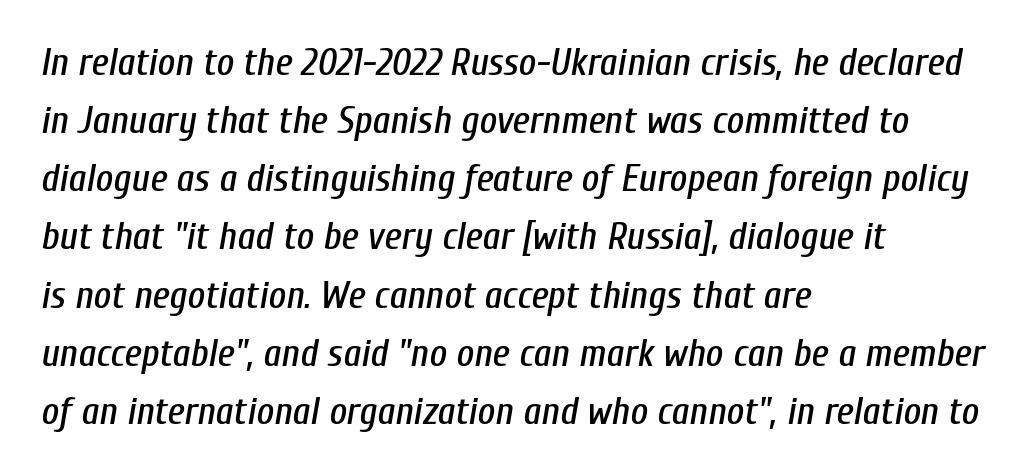
{"italic": "yes", "lean": "right", "slant_degrees": 10, "width": "condensed", "stroke_contrast": "low", "x_height": "medium", "monospaced": "no", "underline": "no", "align": "left", "line_spacing": "normal", "line_spacing_ratio": 1.53, "letter_spacing": "normal", "letter_spacing_em": 0.0, "glyph_px": 38}
